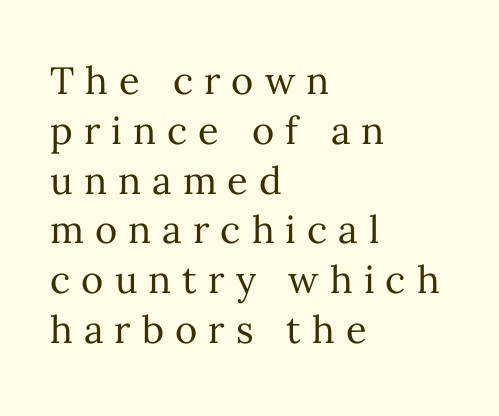
Q: Is the text bold? A: No.
Q: Is the text italic (slanted)? A: No, it is upright.
Q: Is the text underlined? A: No.
Q: How is the paragraph aligned? A: Left-aligned.
Q: Is the spacing between letters normal or unusually wide? A: Unusually wide.
Q: Is the spacing between lines tight, normal or loose? A: Normal.
Q: Width (condensed, normal, or wide)? A: Normal.
Q: Stroke contrast? A: Medium.
Q: x-height? A: Medium.
Q: Monospaced? A: No.
